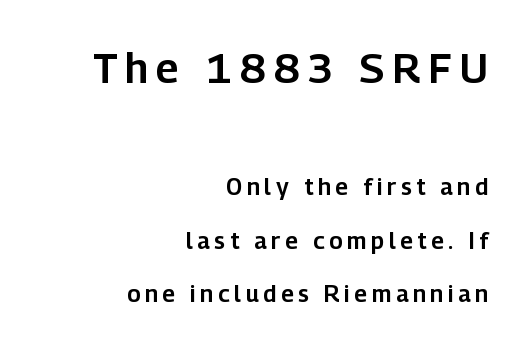
The image shows 41 px sans-serif type, upright; set right-aligned, loose line spacing (2.34x), unusually wide letter spacing (+0.2 em), not underlined; the first (top) block is 1.78x larger; low stroke contrast and a medium x-height.
